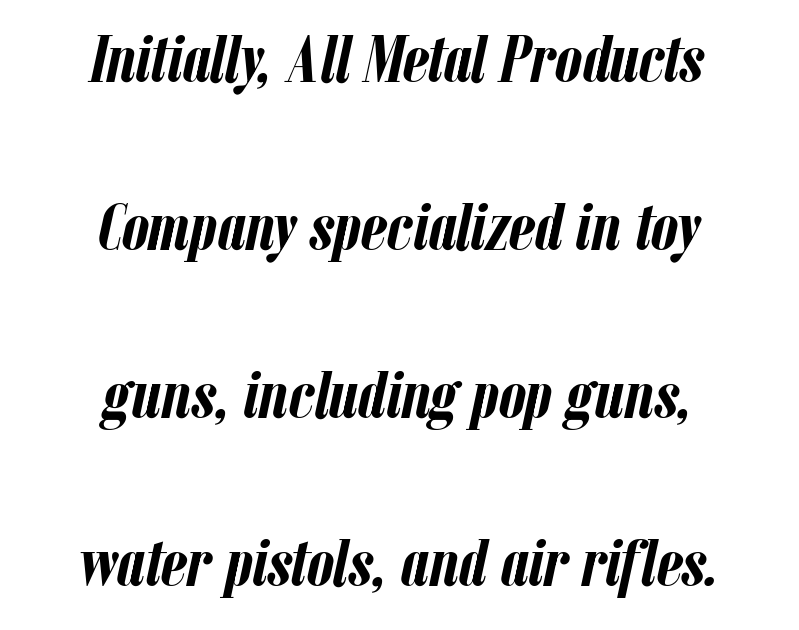
A typesetter would call this proportional, since set widths differ per character. Yep, that's italic — everything's leaning. Reading down the block, each line starts at a different indent, mirrored at its end. The strokes are fattened all the way to bold. The letterforms sit shoulder to shoulder at normal distance.
